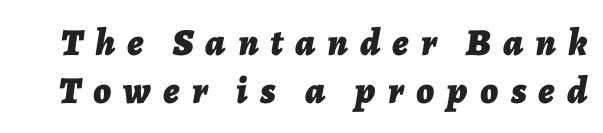
Q: Is the text bold? A: Yes.
Q: Is the text italic (slanted)? A: Yes, it leans right by about 7 degrees.
Q: Is the text underlined? A: No.
Q: Is the spacing between letters normal or unusually wide? A: Unusually wide.
Q: Is the spacing between lines tight, normal or loose? A: Normal.
Q: Width (condensed, normal, or wide)? A: Normal.
Q: Stroke contrast? A: Low.
Q: x-height? A: Medium.
Q: Monospaced? A: No.
